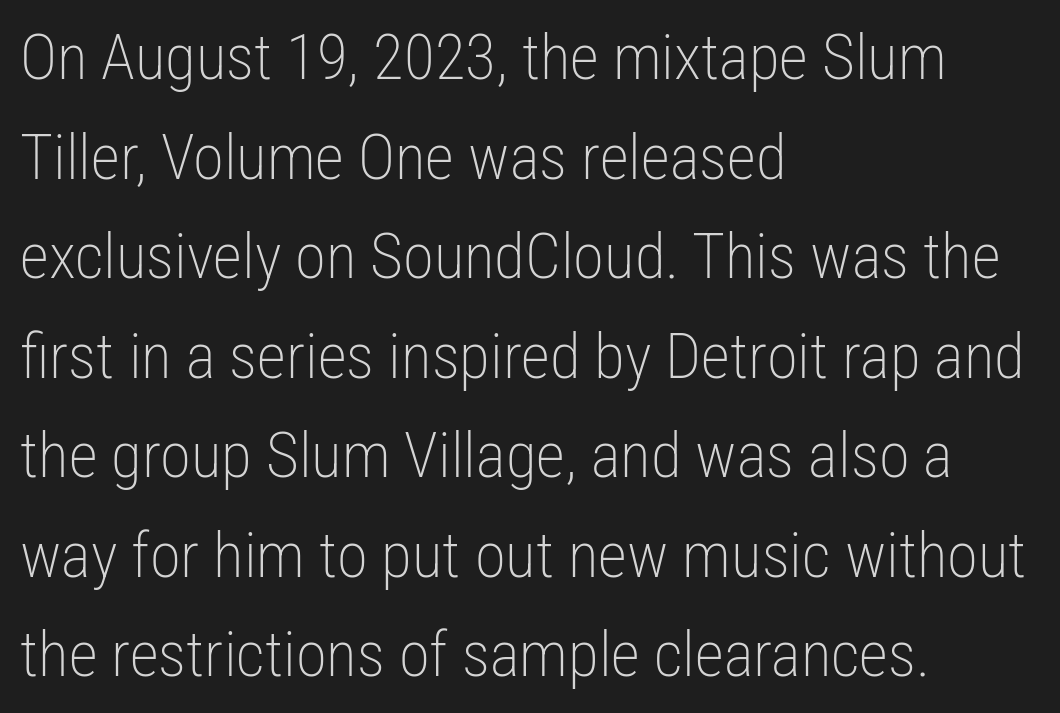
Letters rest on an invisible, unmarked baseline. A student would call this left alignment; a typographer would say flush left, rag right. The type sits square on the baseline with zero lean. Characters follow at the spacing the type designer built in.
